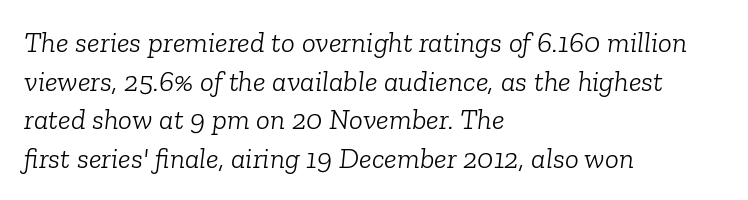
{"serif": "yes", "italic": "yes", "lean": "right", "slant_degrees": 6, "bold": "no", "weight": "light", "width": "normal", "stroke_contrast": "low", "x_height": "medium", "monospaced": "no", "underline": "no", "align": "left", "line_spacing": "normal", "line_spacing_ratio": 1.33, "letter_spacing": "normal", "letter_spacing_em": 0.0, "glyph_px": 29}
